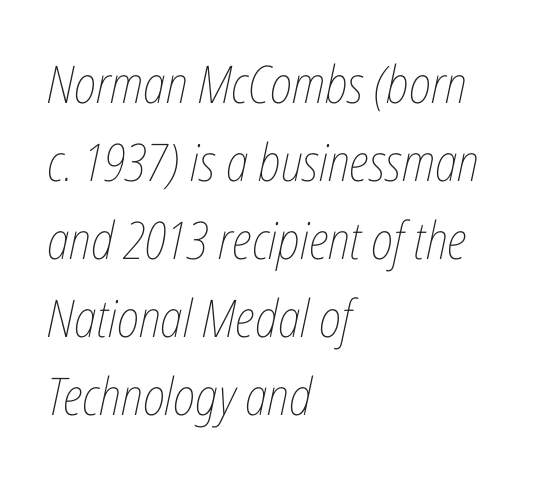
Q: Is the text bold? A: No.
Q: Is the text italic (slanted)? A: Yes, it leans right by about 12 degrees.
Q: Is the text underlined? A: No.
Q: How is the paragraph aligned? A: Left-aligned.
Q: Is the spacing between letters normal or unusually wide? A: Normal.
Q: Is the spacing between lines tight, normal or loose? A: Normal.
Q: Width (condensed, normal, or wide)? A: Condensed.
Q: Stroke contrast? A: Low.
Q: x-height? A: Medium.
Q: Monospaced? A: No.
